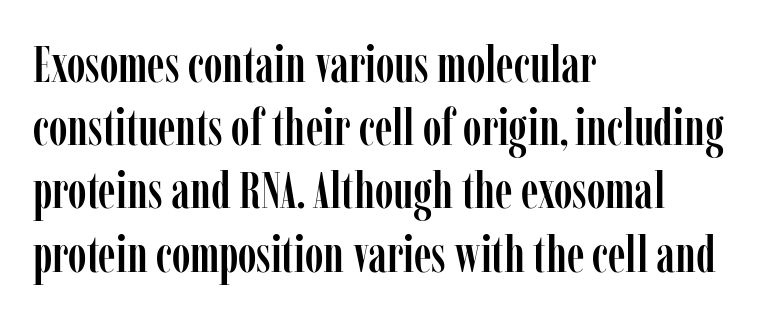
Q: Is the text italic (slanted)? A: No, it is upright.
Q: Is the typeface a serif or a sans-serif typeface? A: Serif.
Q: Is the text underlined? A: No.
Q: How is the paragraph aligned? A: Left-aligned.
Q: Is the spacing between letters normal or unusually wide? A: Normal.
Q: Width (condensed, normal, or wide)? A: Condensed.
Q: Stroke contrast? A: Low.
Q: x-height? A: Medium.
Q: Monospaced? A: No.
